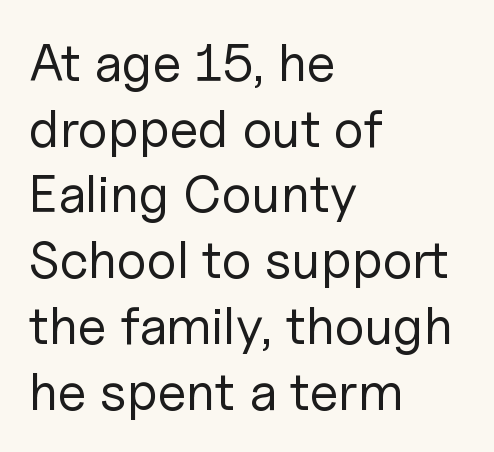
This sample uses a sans-serif face. Summary of weight: not heavy and not bold. The lines in this sample share a left origin and differ only in where they stop. Compared with typical body copy, the letter spacing here is the same. You can tell it's not italic because the verticals are truly vertical. Here the designer chose a conventional face with non-uniform glyph widths.
